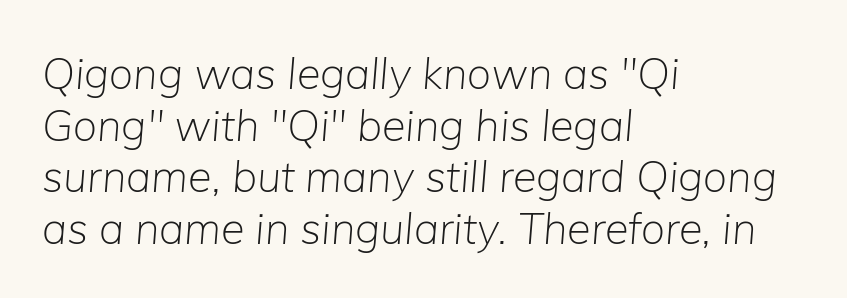
The gap between lines stays unmarked. The strokes are not fattened; the text isn't bold. The typesetter chose a ragged-right arrangement here. Short note: letters normally spaced.
